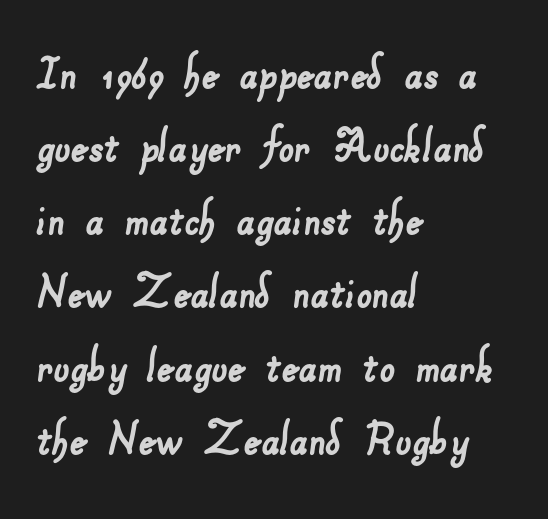
How are the letters spaced? Ordinarily, with no added tracking. The baseline area is clear. The letters carry no serifs — their stems end cleanly without finishing strokes. The passage is arranged the way most books set body copy — flush left.
